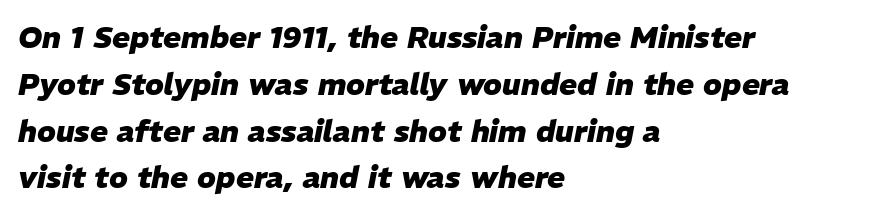
{"italic": "yes", "lean": "right", "slant_degrees": 11, "bold": "yes", "weight": "heavy", "width": "normal", "stroke_contrast": "low", "x_height": "medium", "monospaced": "no", "underline": "no", "align": "left", "line_spacing": "normal", "line_spacing_ratio": 1.56, "letter_spacing": "normal", "letter_spacing_em": 0.0, "glyph_px": 30}
